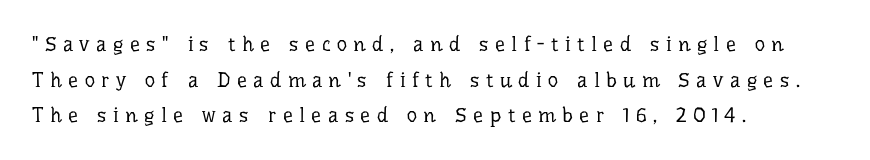
{"italic": "no", "bold": "no", "underline": "no", "align": "left", "line_spacing_ratio": 1.78, "letter_spacing": "wide", "letter_spacing_em": 0.32, "glyph_px": 20}
